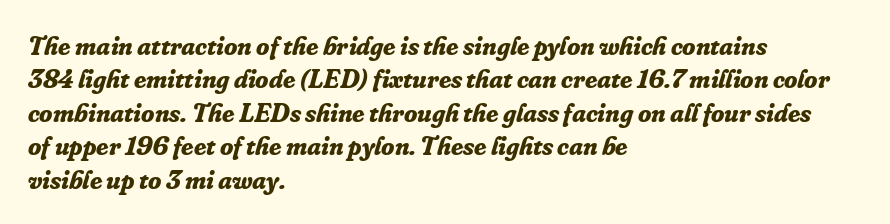
Q: Is the text bold? A: Yes.
Q: Is the text italic (slanted)? A: Yes, it leans right by about 16 degrees.
Q: Is the text underlined? A: No.
Q: How is the paragraph aligned? A: Left-aligned.
Q: Is the spacing between letters normal or unusually wide? A: Normal.
